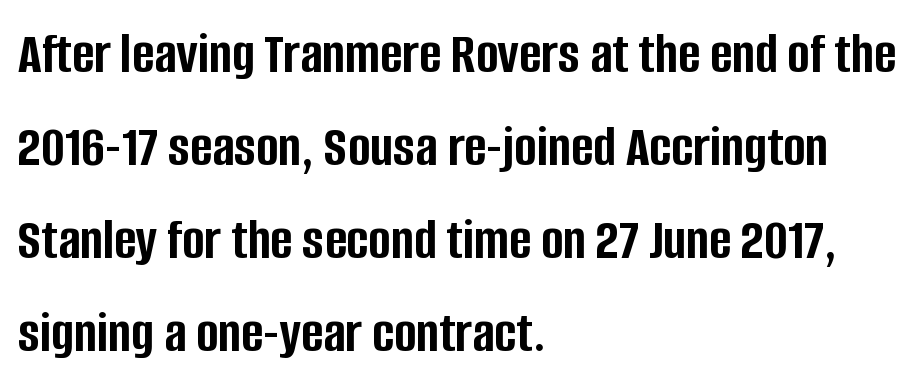
Q: Is the text bold? A: Yes.
Q: Is the text italic (slanted)? A: No, it is upright.
Q: Is the typeface a serif or a sans-serif typeface? A: Sans-serif.
Q: Is the text underlined? A: No.
Q: How is the paragraph aligned? A: Left-aligned.
Q: Is the spacing between letters normal or unusually wide? A: Normal.
Q: Is the spacing between lines tight, normal or loose? A: Normal.
Q: Width (condensed, normal, or wide)? A: Condensed.
Q: Stroke contrast? A: Low.
Q: x-height? A: Large.
Q: Monospaced? A: No.
